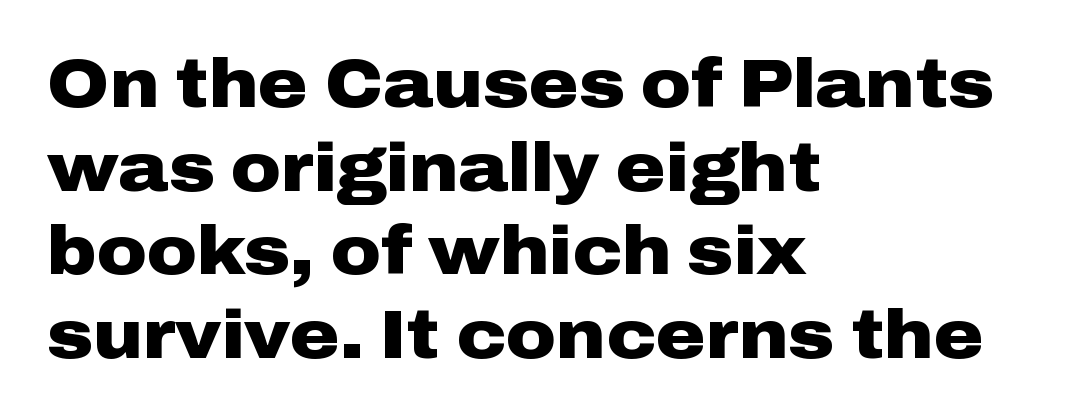
{"serif": "no", "italic": "no", "bold": "yes", "weight": "heavy", "width": "wide", "stroke_contrast": "low", "x_height": "medium", "monospaced": "no", "underline": "no", "align": "left", "line_spacing_ratio": 1.23, "letter_spacing": "normal", "letter_spacing_em": 0.0, "glyph_px": 68}
